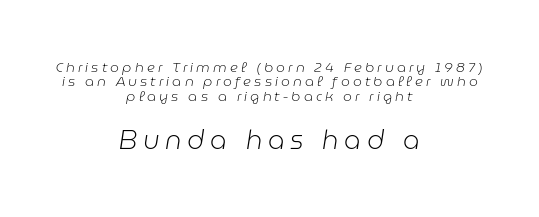
In this sample the second text group is rendered at the bigger scale. Someone cranked the tracking dial way up on this one. The typeface has the unassuming heft of standard copy or less. Underline: absent. Slanted lettering throughout. Layout note: lines centered.
